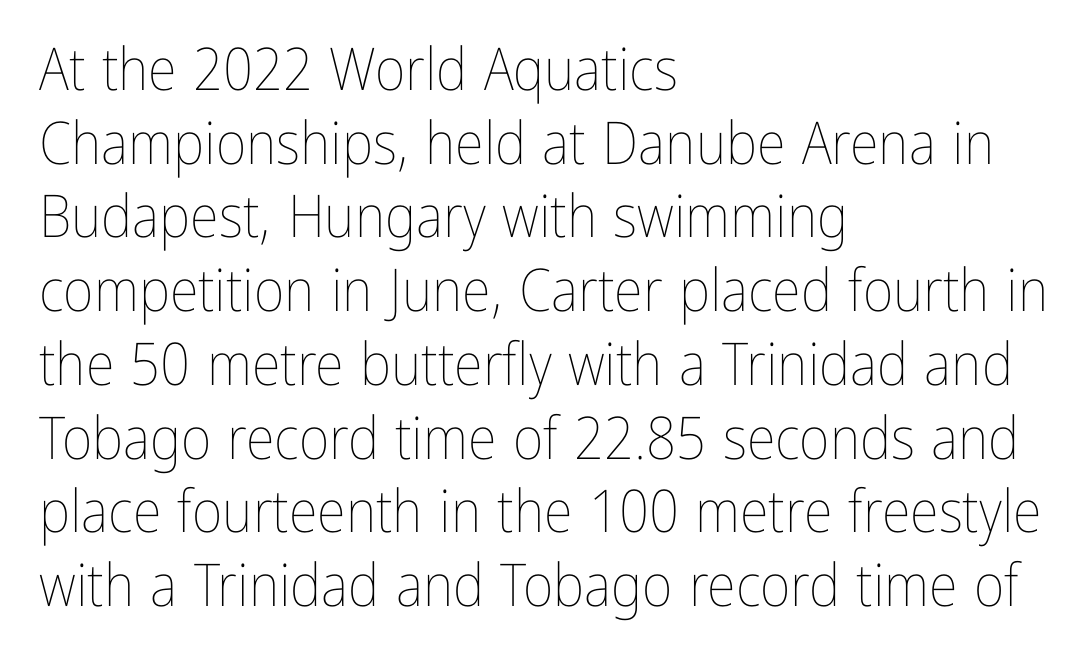
Q: Is the text bold? A: No.
Q: Is the text italic (slanted)? A: No, it is upright.
Q: Is the text underlined? A: No.
Q: How is the paragraph aligned? A: Left-aligned.
Q: Is the spacing between letters normal or unusually wide? A: Normal.
Q: Is the spacing between lines tight, normal or loose? A: Normal.
Q: Width (condensed, normal, or wide)? A: Condensed.
Q: Stroke contrast? A: Low.
Q: x-height? A: Medium.
Q: Monospaced? A: No.
